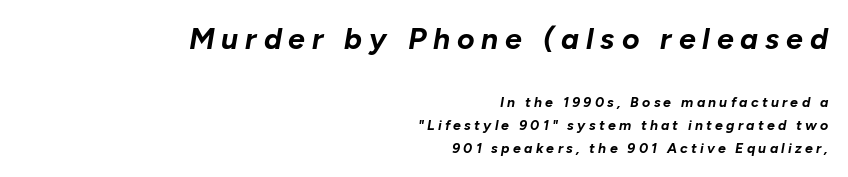
{"italic": "yes", "lean": "right", "slant_degrees": 10, "bold": "yes", "weight": "bold", "width": "normal", "stroke_contrast": "low", "x_height": "medium", "monospaced": "no", "underline": "no", "align": "right", "line_spacing": "normal", "line_spacing_ratio": 1.63, "letter_spacing": "wide", "letter_spacing_em": 0.23, "larger_block": "first", "size_ratio": 2.14, "glyph_px": 30}
